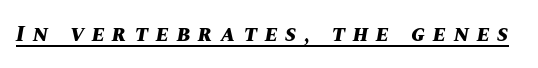
Q: Is the text bold? A: Yes.
Q: Is the text italic (slanted)? A: Yes, it leans right by about 10 degrees.
Q: Is the text underlined? A: Yes.
Q: Is the spacing between letters normal or unusually wide? A: Unusually wide.
